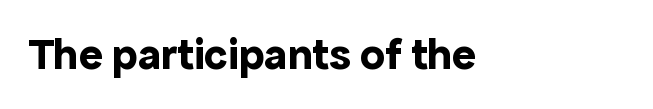
{"serif": "no", "italic": "no", "bold": "yes", "weight": "bold", "width": "normal", "x_height": "medium", "monospaced": "no", "underline": "no", "letter_spacing": "normal", "letter_spacing_em": 0.0, "glyph_px": 45}
